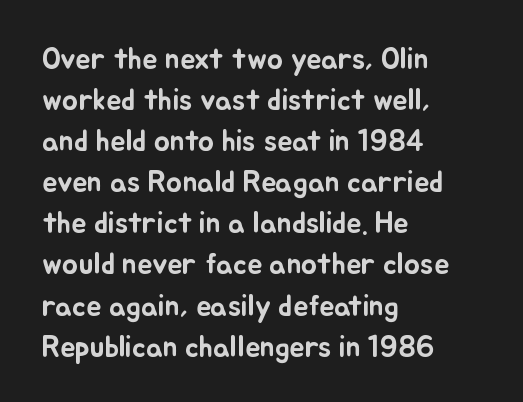
The image shows 30 px text type, upright; set left-aligned, normal line spacing (1.37x), normal letter spacing, not underlined; low stroke contrast and a small x-height.
